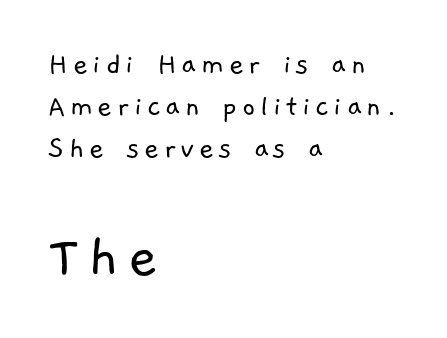
Q: Is the text bold? A: No.
Q: Is the typeface a serif or a sans-serif typeface? A: Sans-serif.
Q: Is the text underlined? A: No.
Q: How is the paragraph aligned? A: Left-aligned.
Q: Is the spacing between lines tight, normal or loose? A: Normal.
Q: Which block of text is set in a larger size, the first (top) or the second (bottom)? A: The second (bottom) one.
Q: Width (condensed, normal, or wide)? A: Normal.
Q: Stroke contrast? A: Low.
Q: x-height? A: Medium.
Q: Monospaced? A: No.
